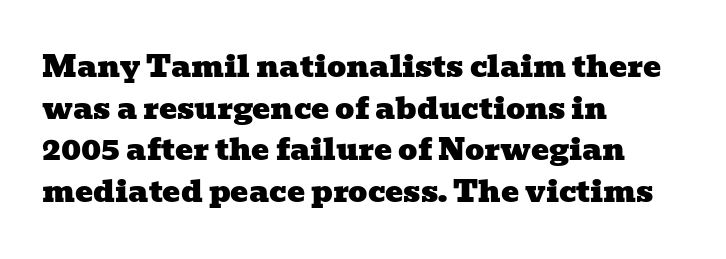
{"serif": "yes", "width": "wide", "stroke_contrast": "low", "x_height": "medium", "monospaced": "no", "underline": "no", "align": "left", "line_spacing": "normal", "line_spacing_ratio": 1.39, "letter_spacing": "normal", "letter_spacing_em": 0.0, "glyph_px": 30}
